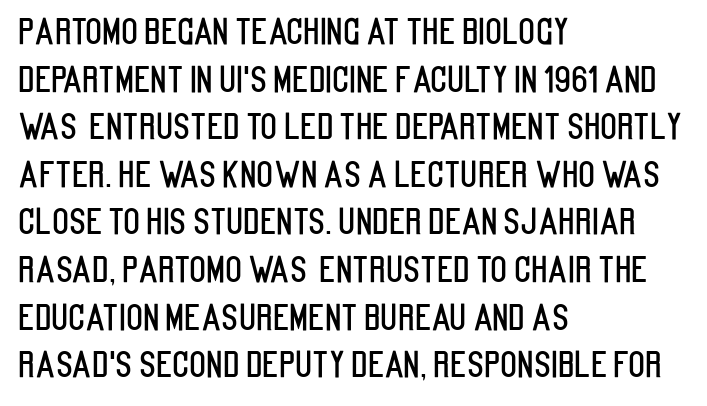
The image shows 35 px condensed sans-serif type, upright; set left-aligned, normal line spacing (1.36x), normal letter spacing, not underlined; low stroke contrast and a large x-height.
